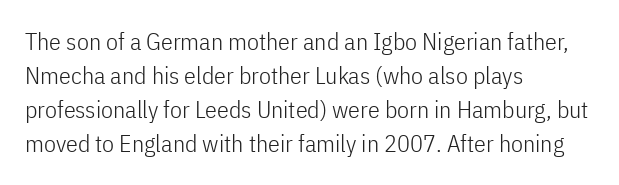
The image shows 24 px text type, upright; set left-aligned, normal line spacing (1.42x), normal letter spacing, not underlined.
